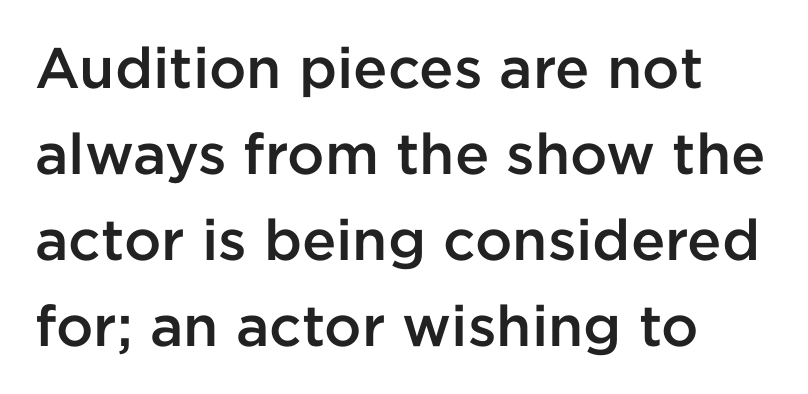
{"serif": "no", "italic": "no", "bold": "semi", "weight": "semibold", "width": "normal", "stroke_contrast": "low", "x_height": "medium", "monospaced": "no", "underline": "no", "align": "left", "line_spacing": "normal", "line_spacing_ratio": 1.51, "letter_spacing": "normal", "letter_spacing_em": 0.0, "glyph_px": 57}
